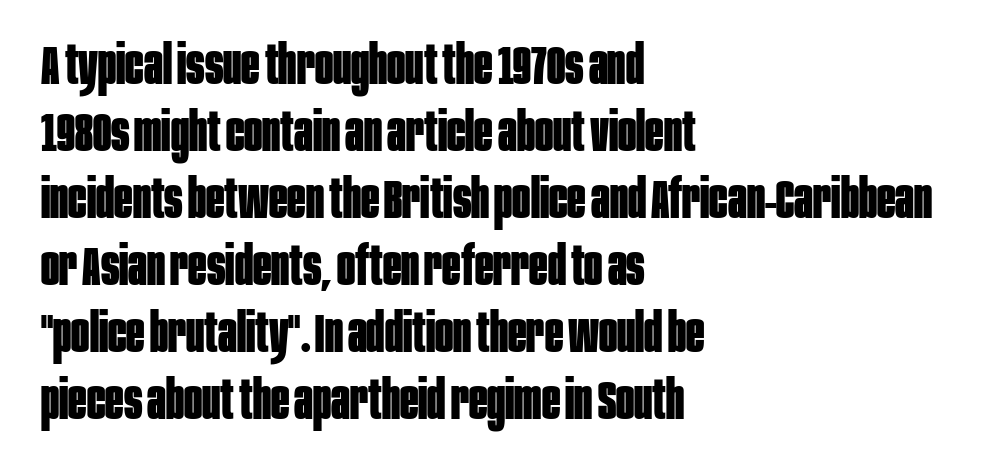
{"serif": "no", "italic": "no", "bold": "yes", "weight": "bold", "width": "condensed", "stroke_contrast": "low", "x_height": "large", "monospaced": "no", "underline": "no", "align": "left", "line_spacing_ratio": 1.24, "letter_spacing": "normal", "letter_spacing_em": 0.0, "glyph_px": 54}
